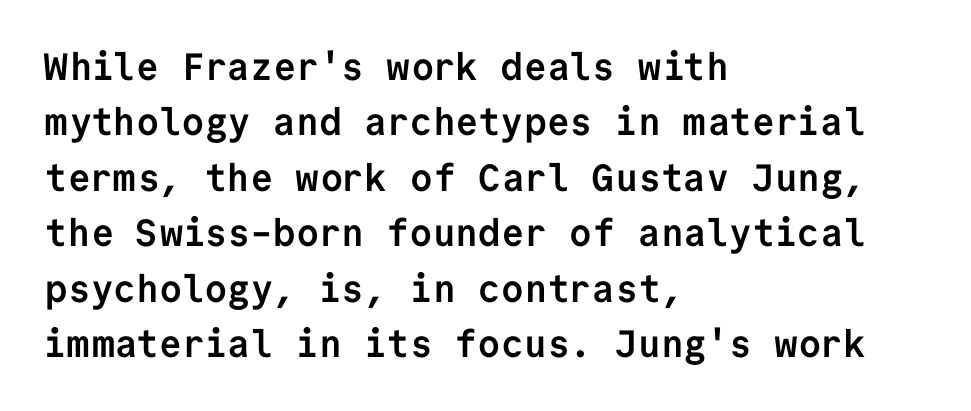
{"serif": "no", "italic": "no", "bold": "yes", "weight": "semibold", "width": "normal", "stroke_contrast": "low", "x_height": "medium", "monospaced": "yes", "underline": "no", "align": "left", "line_spacing": "normal", "line_spacing_ratio": 1.46, "letter_spacing": "normal", "letter_spacing_em": 0.0, "glyph_px": 38}
